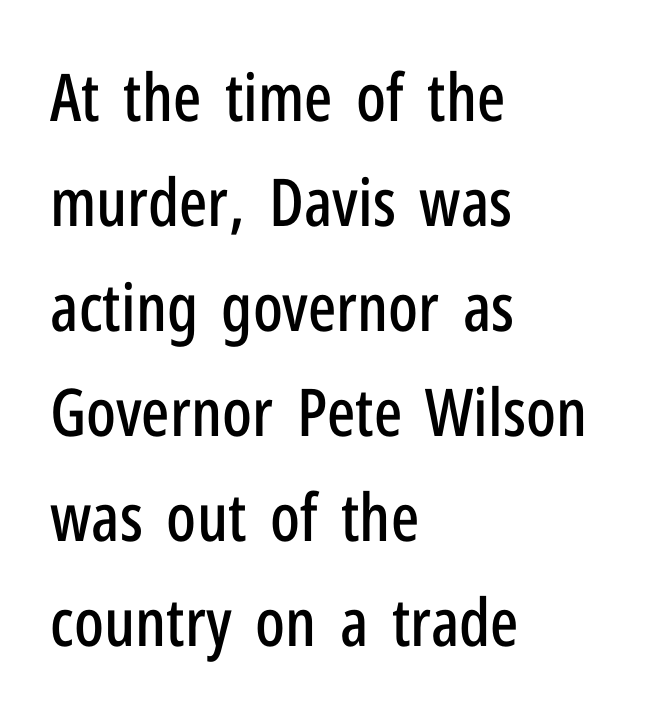
The image shows 66 px condensed sans-serif type, upright; set left-aligned, normal line spacing (1.59x), normal letter spacing, not underlined; low stroke contrast and a medium x-height.
